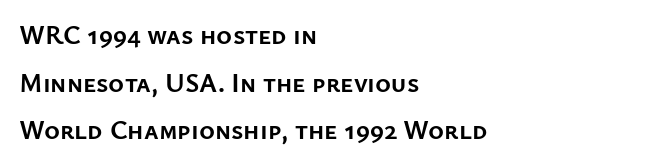
{"italic": "no", "bold": "yes", "underline": "no", "align": "left", "line_spacing_ratio": 1.76, "letter_spacing": "normal", "letter_spacing_em": 0.0, "glyph_px": 27}
